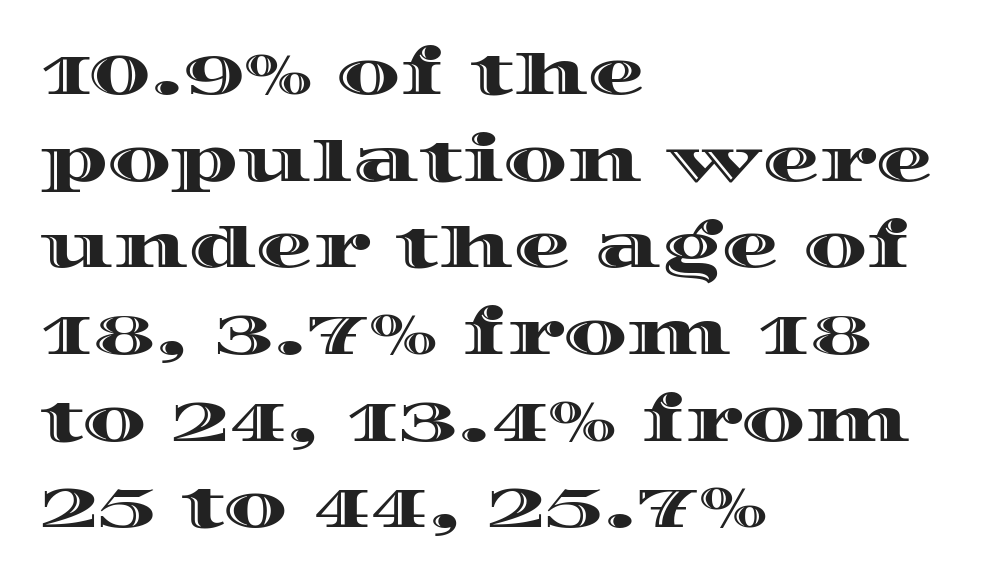
{"italic": "no", "width": "wide", "x_height": "large", "monospaced": "no", "underline": "no", "align": "left", "line_spacing": "normal", "line_spacing_ratio": 1.52, "letter_spacing": "normal", "letter_spacing_em": 0.0, "glyph_px": 57}
